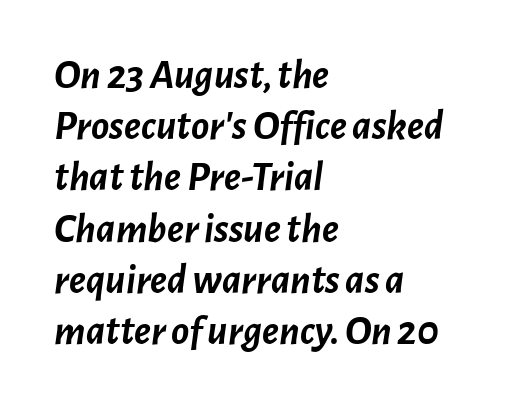
In CSS terms this would be text-align: left. The space directly below the letters is spotless. These lines are rendered in a variable-pitch font. Characters are canted at an angle relative to the baseline's perpendicular. These words are printed bold, with thick strokes throughout. What stands out about the letter spacing? Nothing — it is the standard amount.
